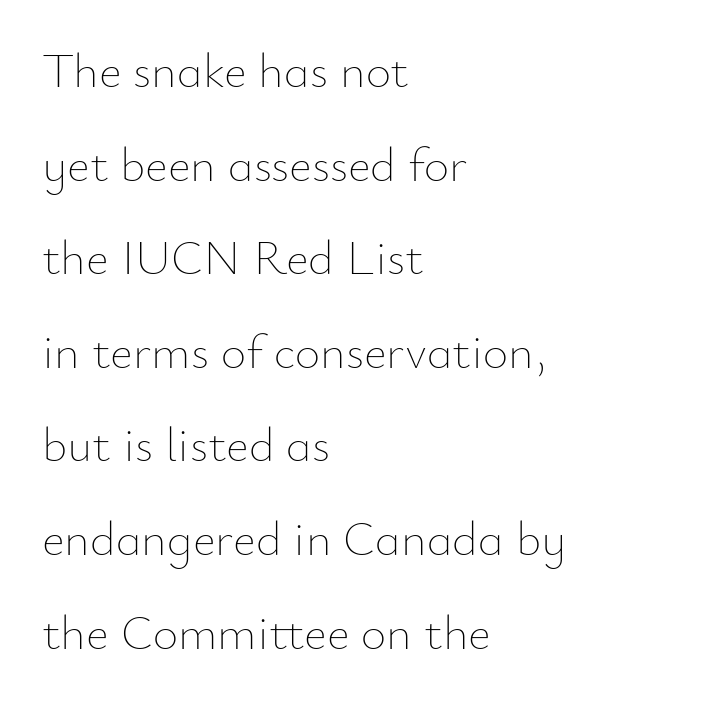
{"italic": "no", "bold": "no", "weight": "thin", "width": "normal", "stroke_contrast": "low", "x_height": "small", "monospaced": "no", "underline": "no", "align": "left", "line_spacing": "loose", "line_spacing_ratio": 1.91, "letter_spacing": "normal", "letter_spacing_em": 0.0, "glyph_px": 49}
